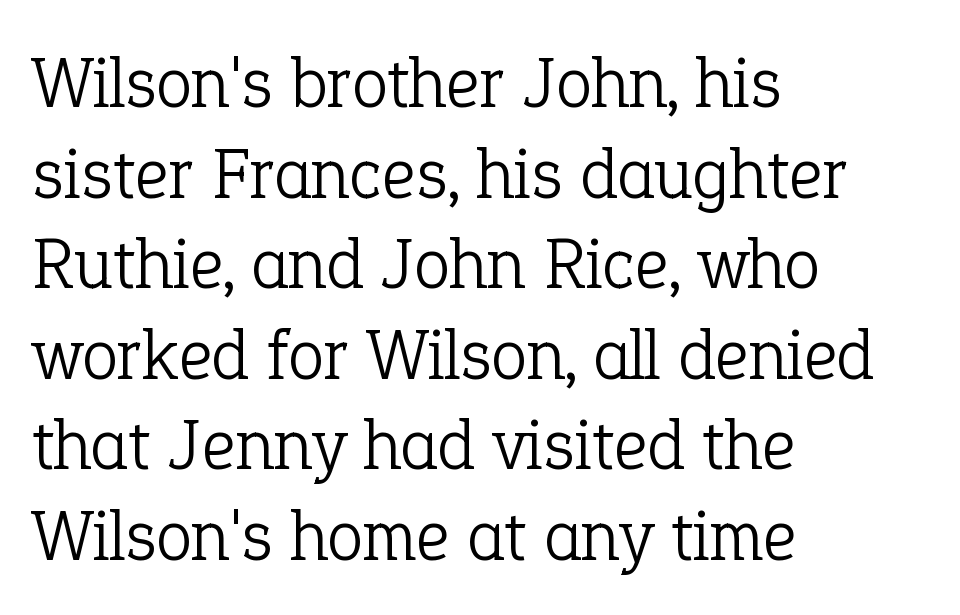
{"serif": "yes", "italic": "no", "bold": "no", "weight": "light", "width": "normal", "stroke_contrast": "low", "x_height": "medium", "monospaced": "no", "underline": "no", "align": "left", "line_spacing_ratio": 1.24, "letter_spacing": "normal", "letter_spacing_em": 0.0, "glyph_px": 73}
